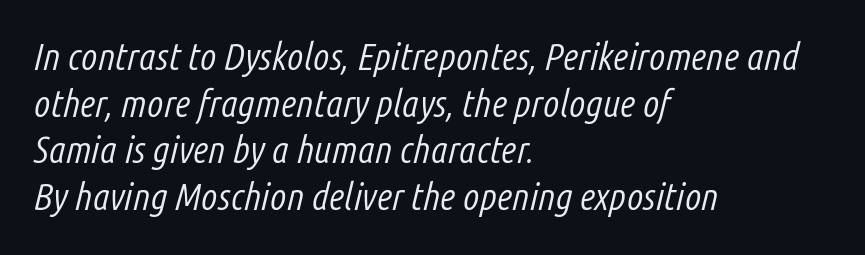
{"italic": "yes", "lean": "right", "slant_degrees": 14, "bold": "no", "weight": "light", "width": "condensed", "stroke_contrast": "low", "x_height": "medium", "monospaced": "no", "underline": "no", "align": "left", "line_spacing_ratio": 1.23, "letter_spacing": "normal", "letter_spacing_em": 0.0, "glyph_px": 38}
